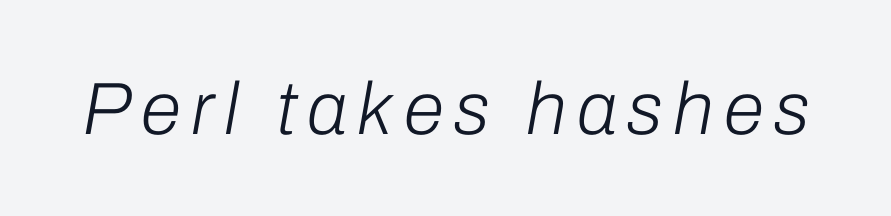
{"italic": "yes", "lean": "right", "slant_degrees": 10, "bold": "no", "weight": "light", "width": "normal", "stroke_contrast": "low", "x_height": "medium", "monospaced": "no", "underline": "no", "glyph_px": 74}
